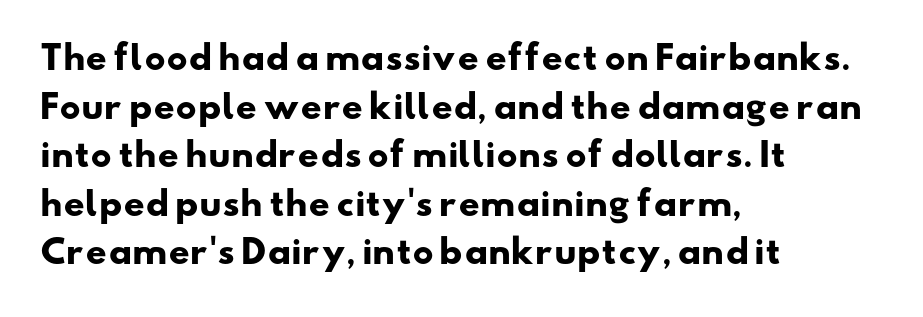
Q: Is the text bold? A: Yes.
Q: Is the typeface a serif or a sans-serif typeface? A: Sans-serif.
Q: Is the text underlined? A: No.
Q: How is the paragraph aligned? A: Left-aligned.
Q: Is the spacing between letters normal or unusually wide? A: Normal.
Q: Is the spacing between lines tight, normal or loose? A: Normal.
Q: Width (condensed, normal, or wide)? A: Wide.
Q: Stroke contrast? A: Low.
Q: x-height? A: Small.
Q: Monospaced? A: No.
